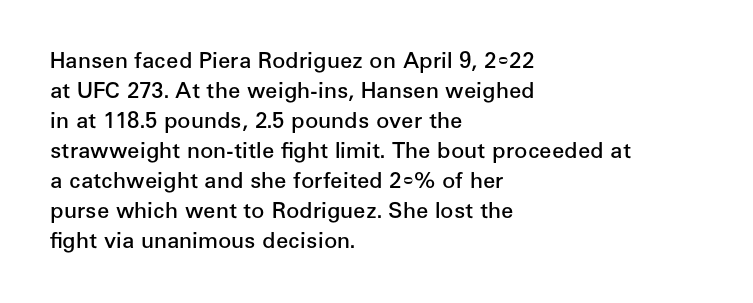
In terms of letterspacing, this is plain default setting. Underlining? Definitely not there. The rendering anchors every line to the left-hand side. Style check: upright.
